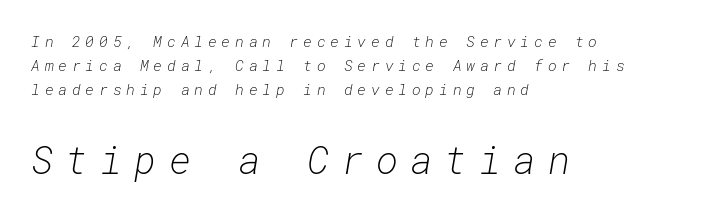
A normal amount of white space separates one row of letters from the next. The block sitting lower on the canvas is the one with enlarged characters. Inter-character spacing is expanded well beyond the font's built-in metrics. These lines are rendered in a fixed-pitch font.
